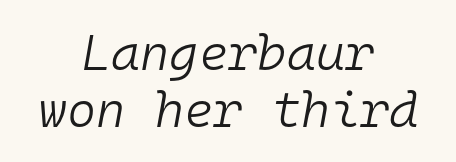
{"italic": "yes", "lean": "right", "slant_degrees": 10, "bold": "no", "weight": "light", "width": "normal", "stroke_contrast": "low", "x_height": "medium", "monospaced": "yes", "underline": "no", "align": "center", "line_spacing": "tight", "line_spacing_ratio": 1.14, "letter_spacing": "normal", "letter_spacing_em": 0.0, "glyph_px": 50}
